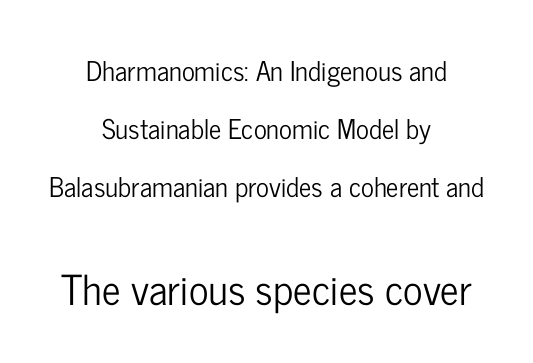
Honestly, the rows look like they've been pulled way apart. No extra tracking has been applied to these lines. A student would call this center alignment; a typographer would say set centered. In terms of letterform style, serifs are entirely absent. Between these two stacked blocks, the lower one wins on size. Italic: no, the glyphs are upright roman.
